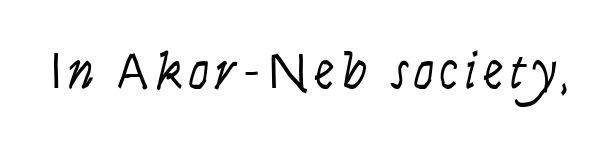
The image shows 52 px light, condensed type, italic (leaning right); set not underlined; low stroke contrast and a large x-height.
